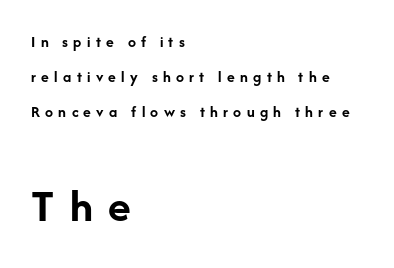
{"serif": "no", "italic": "no", "bold": "yes", "weight": "semibold", "width": "normal", "stroke_contrast": "low", "x_height": "medium", "monospaced": "no", "underline": "no", "align": "left", "line_spacing": "loose", "line_spacing_ratio": 2.19, "letter_spacing": "wide", "letter_spacing_em": 0.33, "larger_block": "second", "size_ratio": 2.94, "glyph_px": 47}
